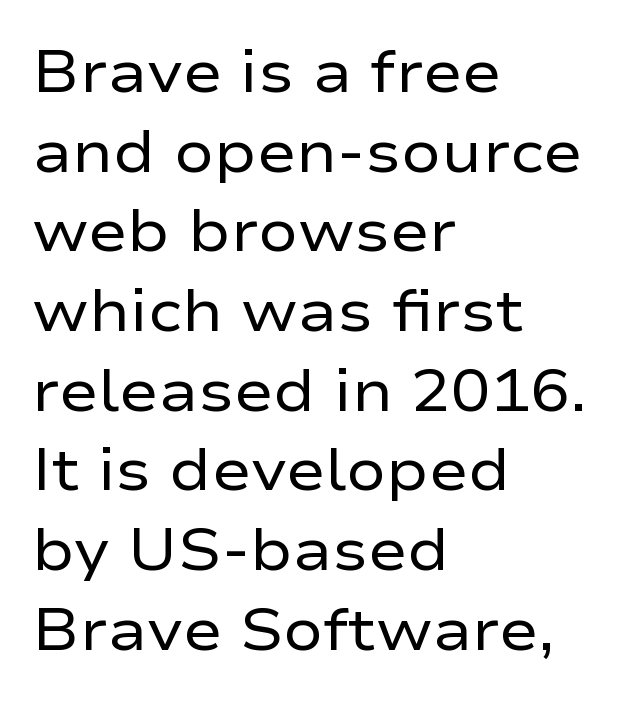
Q: Is the text bold? A: No.
Q: Is the text italic (slanted)? A: No, it is upright.
Q: Is the typeface a serif or a sans-serif typeface? A: Sans-serif.
Q: Is the text underlined? A: No.
Q: How is the paragraph aligned? A: Left-aligned.
Q: Is the spacing between letters normal or unusually wide? A: Normal.
Q: Is the spacing between lines tight, normal or loose? A: Normal.
Q: Width (condensed, normal, or wide)? A: Wide.
Q: Stroke contrast? A: Low.
Q: x-height? A: Medium.
Q: Monospaced? A: No.
